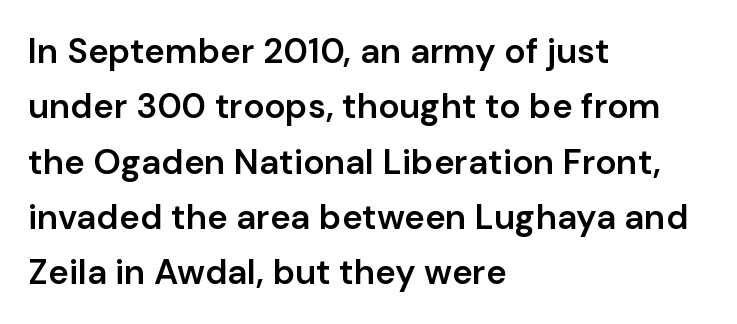
Q: Is the text bold? A: Semi-bold.
Q: Is the text italic (slanted)? A: No, it is upright.
Q: Is the typeface a serif or a sans-serif typeface? A: Sans-serif.
Q: Is the text underlined? A: No.
Q: How is the paragraph aligned? A: Left-aligned.
Q: Is the spacing between letters normal or unusually wide? A: Normal.
Q: Is the spacing between lines tight, normal or loose? A: Normal.
Q: Width (condensed, normal, or wide)? A: Normal.
Q: Stroke contrast? A: Low.
Q: x-height? A: Medium.
Q: Monospaced? A: No.
